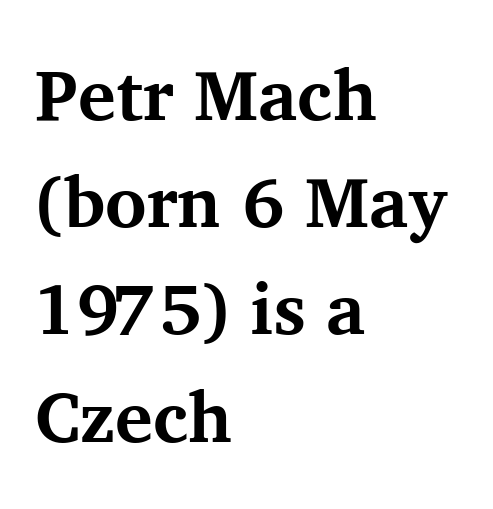
{"serif": "yes", "italic": "no", "bold": "yes", "weight": "bold", "width": "normal", "stroke_contrast": "medium", "x_height": "medium", "monospaced": "no", "underline": "no", "align": "left", "line_spacing": "normal", "line_spacing_ratio": 1.51, "letter_spacing": "normal", "letter_spacing_em": 0.0, "glyph_px": 71}
